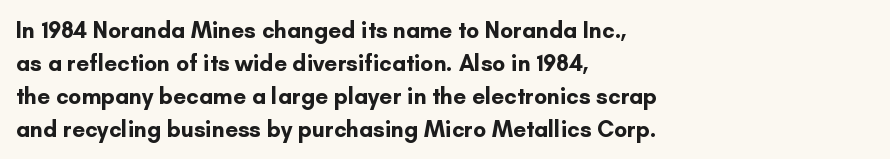
The gaps between neighbouring characters are ordinary and unremarkable. A dark, heavy texture on the line: the type is bold. Leftover space on each line is placed entirely after the last word. Reading down the column, the eye jumps a familiar distance to each next line. This is the regular roman posture of the typeface.
